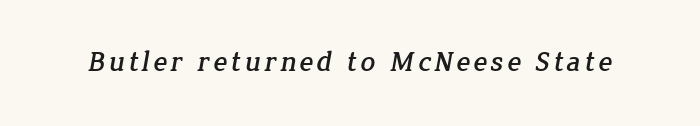
The characters display serif detailing at their extremities. Bare-footed words on every line. Is this a fixed-width face? No — the glyphs have proportional, varying widths.
